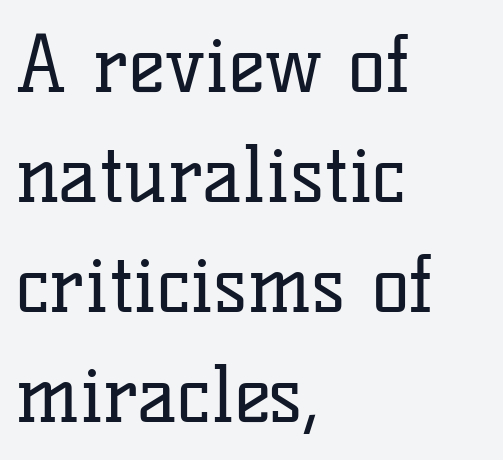
The image shows 78 px regular-weight serif type, upright; set left-aligned, normal line spacing (1.41x), normal letter spacing, not underlined; low stroke contrast and a medium x-height.
